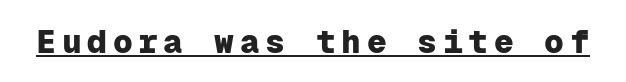
The image shows 33 px heavy sans-serif type, upright, monospaced; set underlined; low stroke contrast and a medium x-height.
